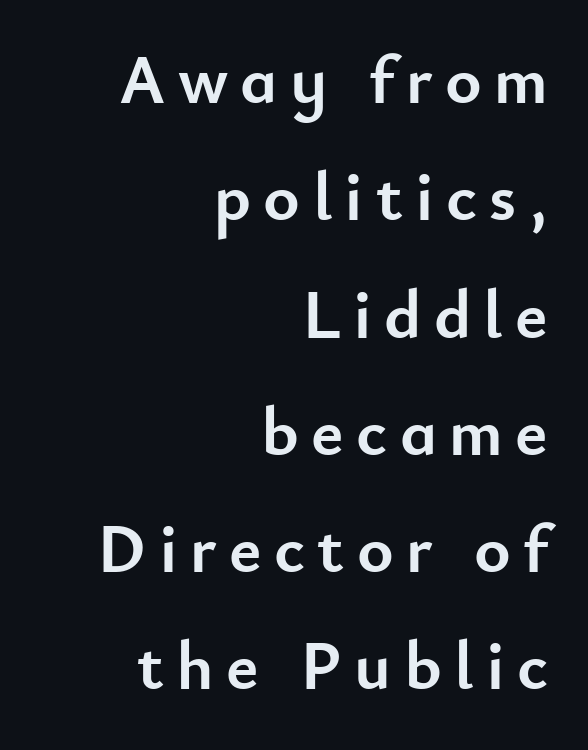
Q: Is the text bold? A: Yes.
Q: Is the text italic (slanted)? A: No, it is upright.
Q: Is the typeface a serif or a sans-serif typeface? A: Sans-serif.
Q: Is the text underlined? A: No.
Q: How is the paragraph aligned? A: Right-aligned.
Q: Is the spacing between lines tight, normal or loose? A: Normal.
Q: Width (condensed, normal, or wide)? A: Normal.
Q: Stroke contrast? A: Low.
Q: x-height? A: Small.
Q: Monospaced? A: No.
